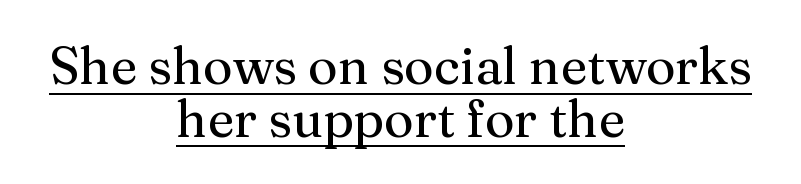
{"serif": "yes", "italic": "no", "width": "normal", "stroke_contrast": "medium", "x_height": "medium", "monospaced": "no", "underline": "yes", "align": "center", "line_spacing": "tight", "line_spacing_ratio": 1.03, "letter_spacing": "normal", "letter_spacing_em": 0.0, "glyph_px": 51}
